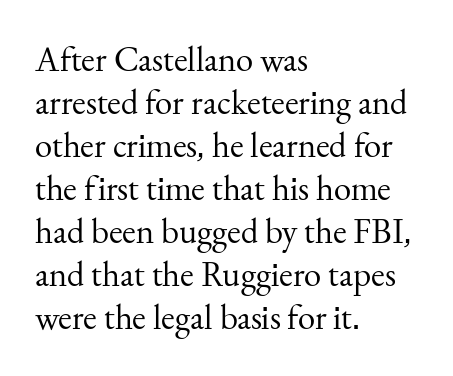
{"serif": "yes", "italic": "no", "bold": "no", "weight": "regular", "width": "normal", "stroke_contrast": "medium", "x_height": "small", "monospaced": "no", "underline": "no", "align": "left", "line_spacing_ratio": 1.23, "letter_spacing": "normal", "letter_spacing_em": 0.0, "glyph_px": 35}
